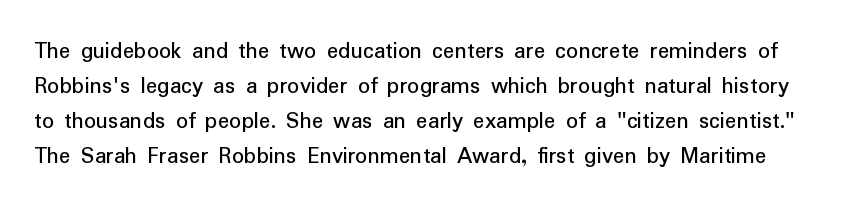
{"italic": "no", "bold": "no", "underline": "no", "line_spacing": "normal", "line_spacing_ratio": 1.46, "letter_spacing": "normal", "letter_spacing_em": 0.0, "glyph_px": 24}
